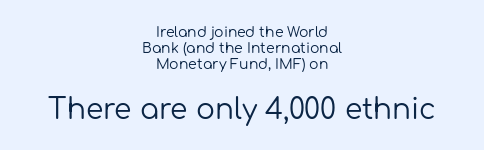
Q: Is the text bold? A: No.
Q: Is the text italic (slanted)? A: No, it is upright.
Q: Is the typeface a serif or a sans-serif typeface? A: Sans-serif.
Q: Is the text underlined? A: No.
Q: How is the paragraph aligned? A: Centered.
Q: Is the spacing between letters normal or unusually wide? A: Normal.
Q: Is the spacing between lines tight, normal or loose? A: Tight.
Q: Which block of text is set in a larger size, the first (top) or the second (bottom)? A: The second (bottom) one.
Q: Width (condensed, normal, or wide)? A: Normal.
Q: Stroke contrast? A: Low.
Q: x-height? A: Medium.
Q: Monospaced? A: No.
